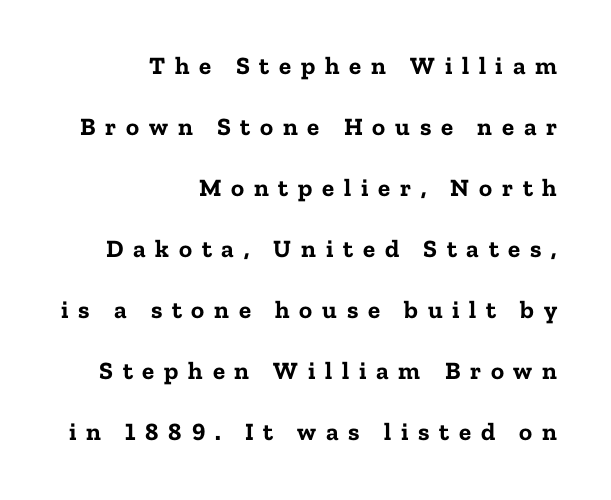
The image shows 25 px bold type, upright; set right-aligned, loose line spacing (2.44x), unusually wide letter spacing (+0.39 em), not underlined.
